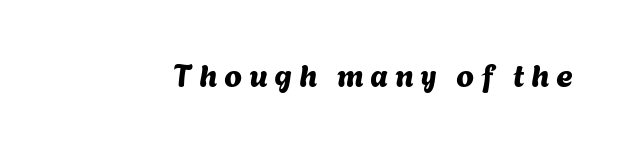
Any mark beneath the type? The region is blank. Short note: letters widely spaced. The passage shown is typed in a proportional face where columns would drift. Note: no serifs on the glyphs.
